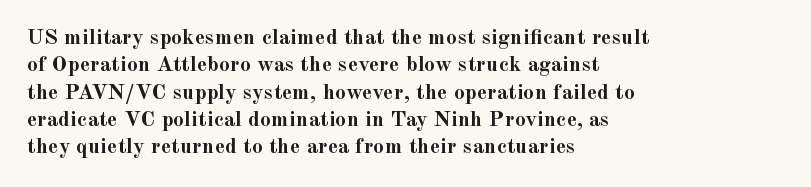
{"italic": "no", "bold": "yes", "underline": "no", "align": "left", "line_spacing_ratio": 1.24, "letter_spacing": "normal", "letter_spacing_em": 0.0, "glyph_px": 22}
